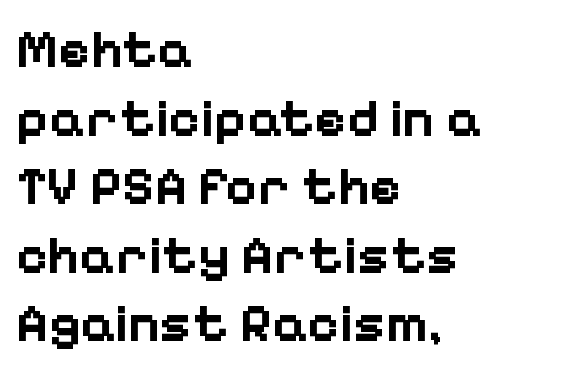
The face used here is a sans, in the tradition of grotesques and geometrics. Which margin do the lines hug? The left one — the right edge is uneven. Lines of text with bare space underneath. Compared with typical paragraphs, the rows here are spaced about the same.
